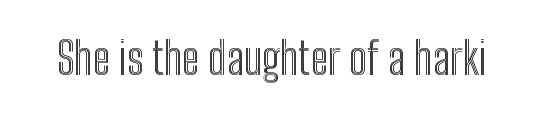
Does the lettering tilt? It doesn't — this is upright. Tracking here is standard; glyphs follow each other at the usual distance. Character widths vary here, with narrow letters taking less room than wide ones. Bare-footed words on every line.
